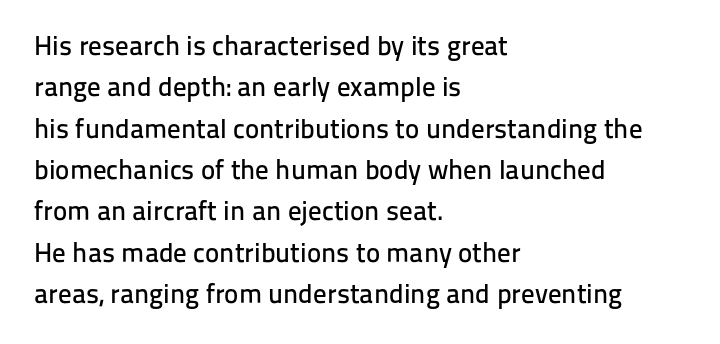
Q: Is the text italic (slanted)? A: No, it is upright.
Q: Is the text underlined? A: No.
Q: How is the paragraph aligned? A: Left-aligned.
Q: Is the spacing between letters normal or unusually wide? A: Normal.
Q: Is the spacing between lines tight, normal or loose? A: Normal.
